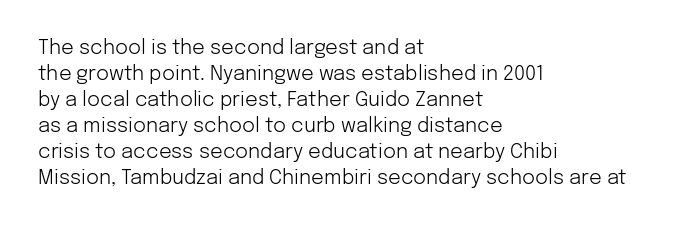
The image shows 20 px text type, upright; set left-aligned, normal line spacing (1.3x), normal letter spacing, not underlined.
